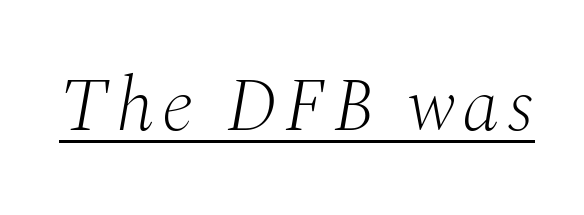
The image shows 75 px light serif type, italic (leaning right); set underlined; medium stroke contrast and a medium x-height.
